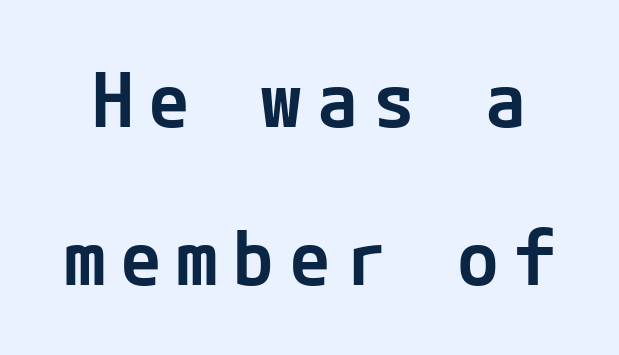
The zone under the glyphs is completely vacant. A fair bit of extra ink — the face is semibold, not bold. Whoever set this chose breathing room over compactness in the vertical rhythm. Notice how the stems are strictly vertical — no italics here. Font category for this specimen: sans-serif.
